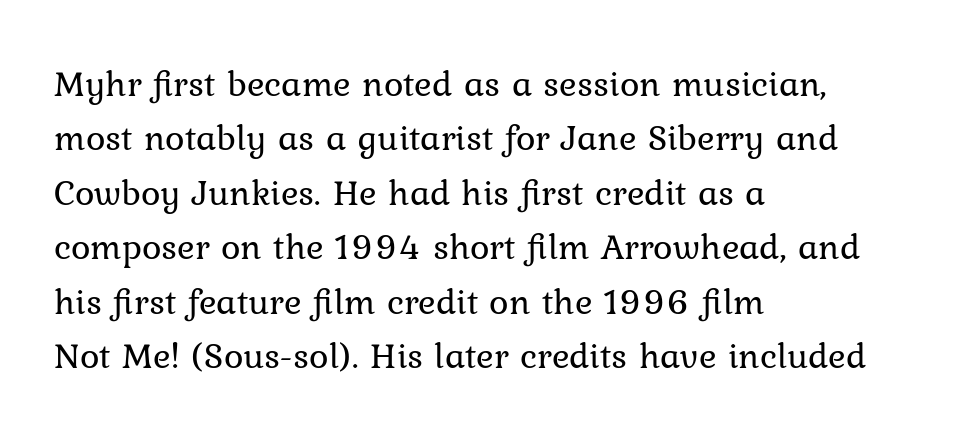
{"italic": "no", "bold": "no", "weight": "regular", "width": "normal", "stroke_contrast": "low", "x_height": "medium", "monospaced": "no", "underline": "no", "align": "left", "line_spacing": "normal", "line_spacing_ratio": 1.47, "letter_spacing": "normal", "letter_spacing_em": 0.0, "glyph_px": 37}
